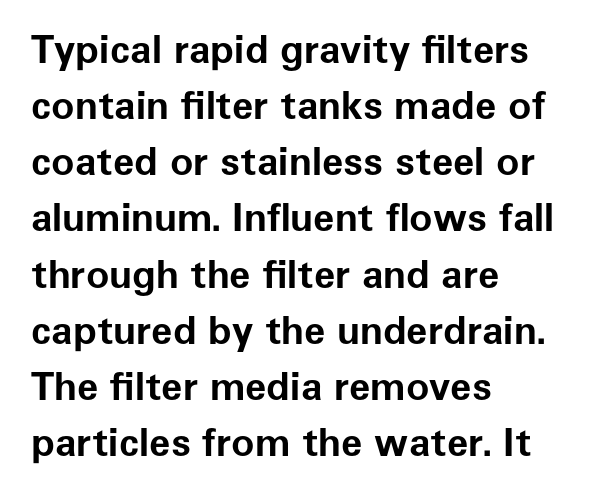
{"serif": "no", "italic": "no", "bold": "yes", "weight": "bold", "width": "normal", "stroke_contrast": "low", "x_height": "medium", "monospaced": "no", "underline": "no", "align": "left", "line_spacing": "normal", "line_spacing_ratio": 1.44, "letter_spacing": "normal", "letter_spacing_em": 0.0, "glyph_px": 39}
